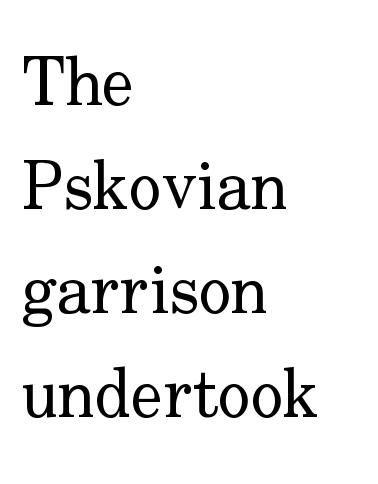
{"serif": "yes", "italic": "no", "bold": "no", "weight": "regular", "width": "normal", "stroke_contrast": "low", "x_height": "small", "monospaced": "no", "underline": "no", "align": "left", "line_spacing": "normal", "line_spacing_ratio": 1.53, "letter_spacing": "normal", "letter_spacing_em": 0.0, "glyph_px": 68}
